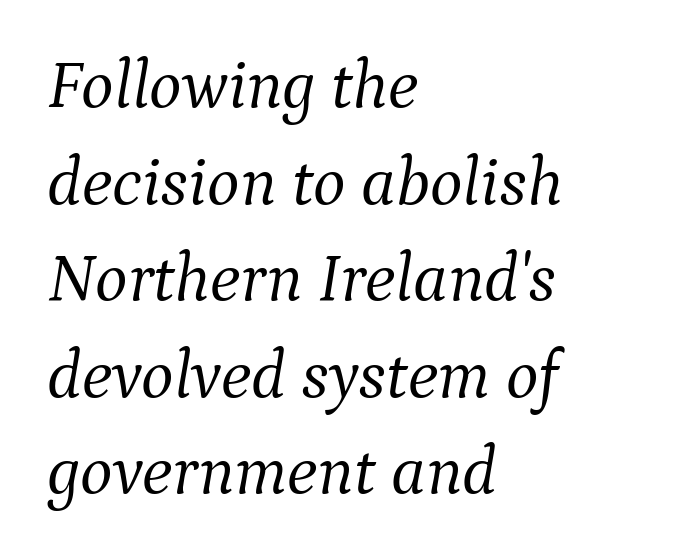
{"serif": "yes", "italic": "yes", "lean": "right", "slant_degrees": 9, "bold": "no", "weight": "light", "width": "normal", "stroke_contrast": "medium", "x_height": "medium", "monospaced": "no", "underline": "no", "align": "left", "line_spacing": "normal", "line_spacing_ratio": 1.4, "letter_spacing": "normal", "letter_spacing_em": 0.0, "glyph_px": 69}
